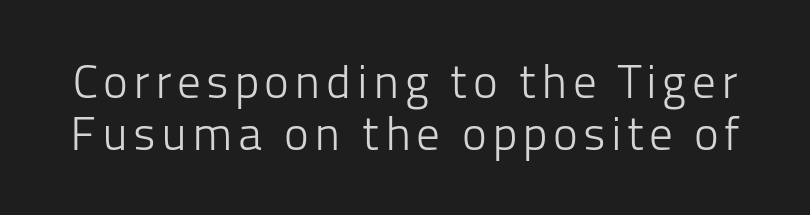
Q: Is the text bold? A: No.
Q: Is the text italic (slanted)? A: No, it is upright.
Q: Is the typeface a serif or a sans-serif typeface? A: Sans-serif.
Q: Is the text underlined? A: No.
Q: Is the spacing between lines tight, normal or loose? A: Tight.
Q: Width (condensed, normal, or wide)? A: Normal.
Q: Stroke contrast? A: Low.
Q: x-height? A: Medium.
Q: Monospaced? A: No.
